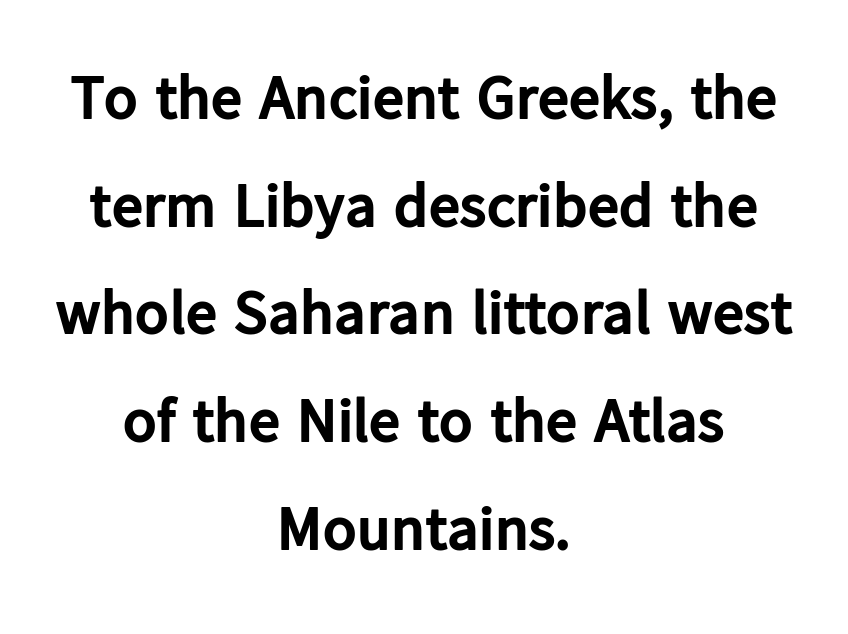
The image shows 63 px bold sans-serif type, upright; set centered, line spacing 1.71x, normal letter spacing, not underlined; low stroke contrast and a medium x-height.
